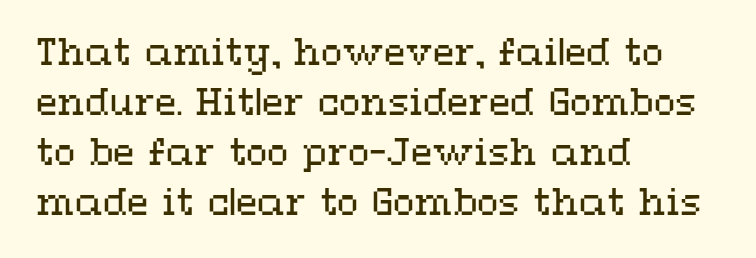
The image shows 35 px regular-weight, wide type, upright; set left-aligned, normal line spacing (1.43x), normal letter spacing, not underlined; medium stroke contrast and a medium x-height.
